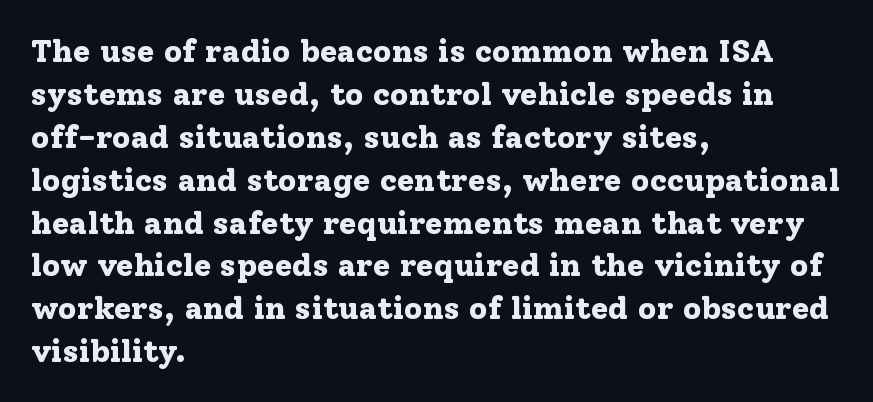
Thick stems and heavy bowls — unmistakably bold. Each line starts at the same left margin while the right side varies. The glyphs in this specimen are seriffed. Vertically, the passage feels balanced, rows spaced as you'd expect.
